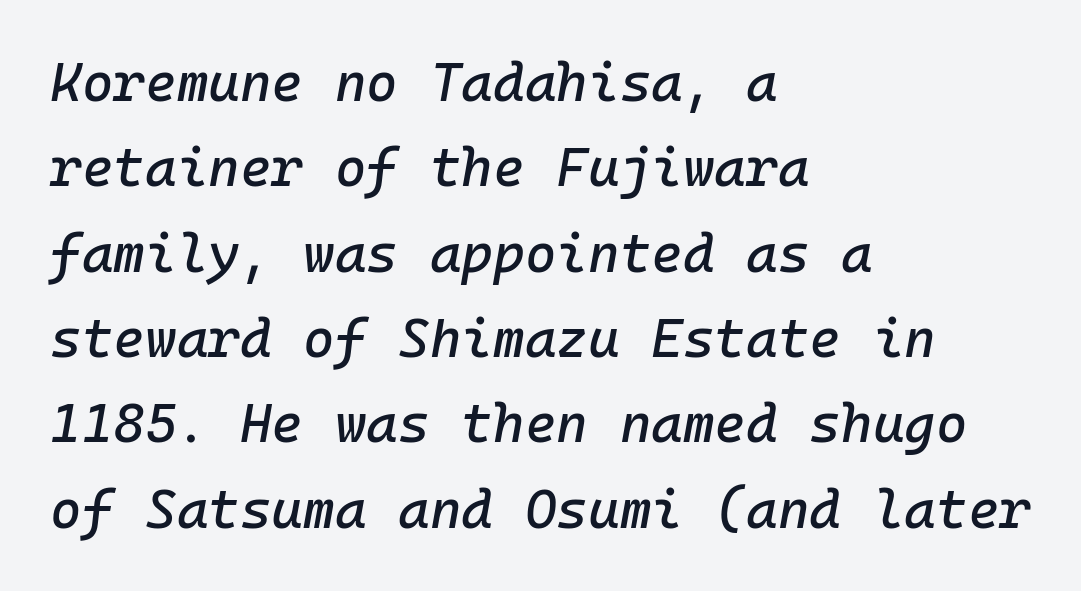
The image shows 54 px text type, italic (leaning right), monospaced; set left-aligned, normal line spacing (1.58x), normal letter spacing, not underlined; low stroke contrast and a medium x-height.
